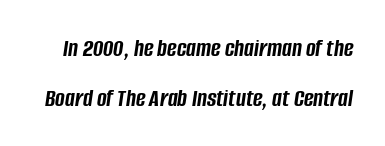
Look at the stroke-to-counter ratio: heavy, a bold. What's the leading like? Stretched, with rows far apart. Nothing unusual about the tracking: characters are spaced as the font intends. Italic? Definitely — the glyphs are oblique. Has an underline been added? It has not.
